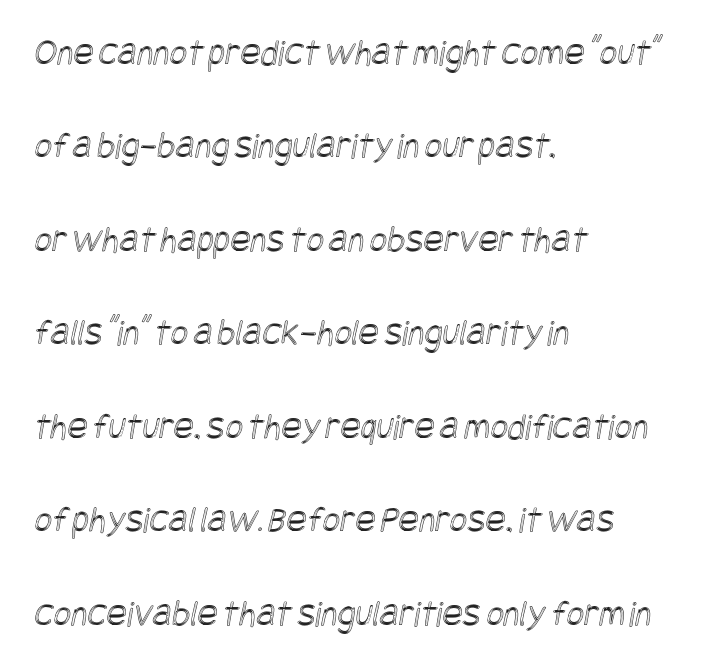
Q: Is the text underlined? A: No.
Q: How is the paragraph aligned? A: Left-aligned.
Q: Is the spacing between letters normal or unusually wide? A: Normal.
Q: Is the spacing between lines tight, normal or loose? A: Loose.
Q: Width (condensed, normal, or wide)? A: Condensed.
Q: x-height? A: Large.
